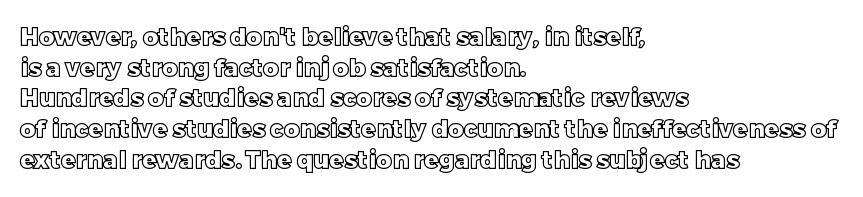
These lines stack with their left ends in a neat column. This sample uses plain, unmodified letter spacing. Rows of type keep a routine distance in the vertical direction. The glyphs are unaccompanied by any horizontal stroke below them. Vertical strokes here are truly vertical.
